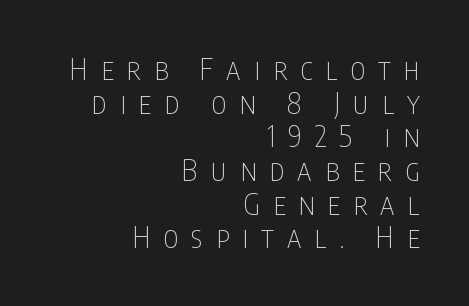
{"serif": "no", "italic": "no", "bold": "no", "weight": "thin", "width": "condensed", "stroke_contrast": "low", "x_height": "large", "monospaced": "no", "underline": "no", "align": "right", "line_spacing_ratio": 1.16, "letter_spacing": "wide", "letter_spacing_em": 0.45, "glyph_px": 29}
